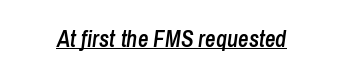
The image shows 23 px text type, italic (leaning right); set normal letter spacing, underlined.
